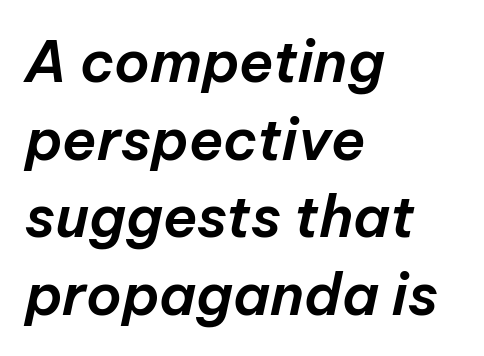
The image shows 57 px text type, italic (leaning right); set left-aligned, normal line spacing (1.36x), normal letter spacing, not underlined; low stroke contrast and a medium x-height.
